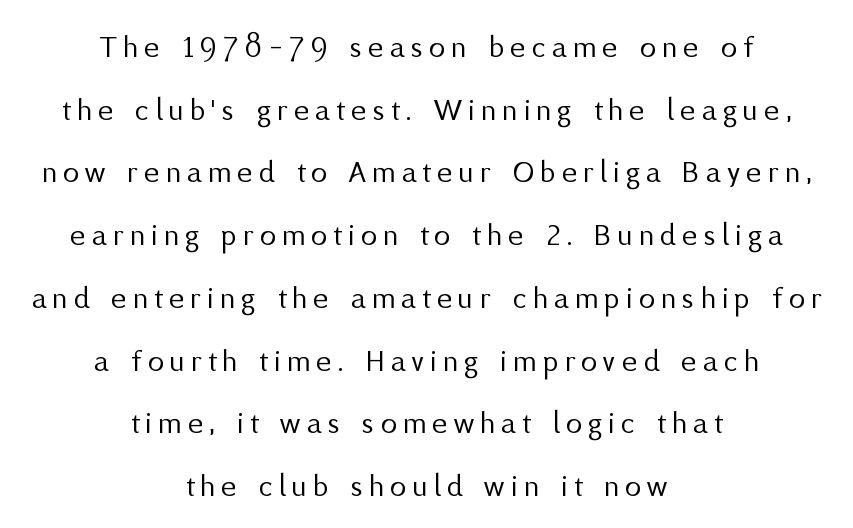
The image shows 32 px regular-weight sans-serif type, upright; set centered, loose line spacing (1.96x), unusually wide letter spacing (+0.2 em), not underlined; medium stroke contrast and a medium x-height.
